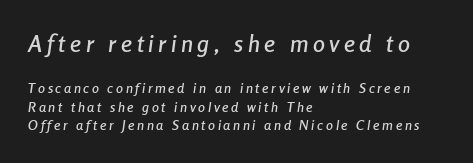
The image shows 24 px text type, italic (leaning right); set left-aligned, normal line spacing (1.33x), not underlined; the first (top) block is 1.71x larger.
